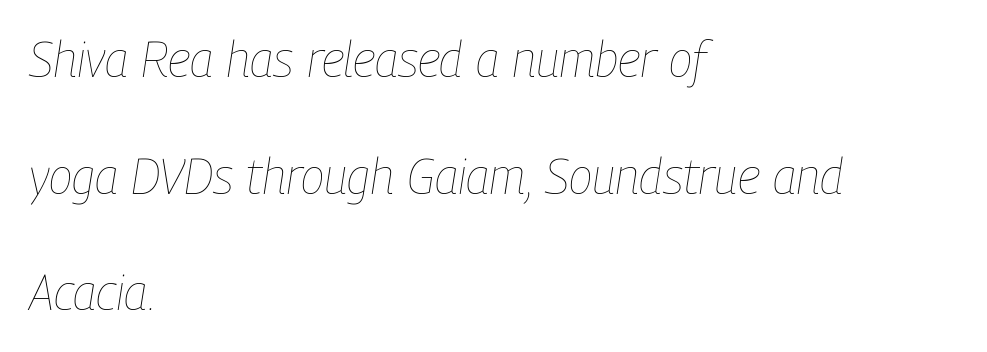
The image shows 49 px thin, condensed type, italic (leaning right); set left-aligned, loose line spacing (2.38x), normal letter spacing, not underlined; low stroke contrast and a medium x-height.
